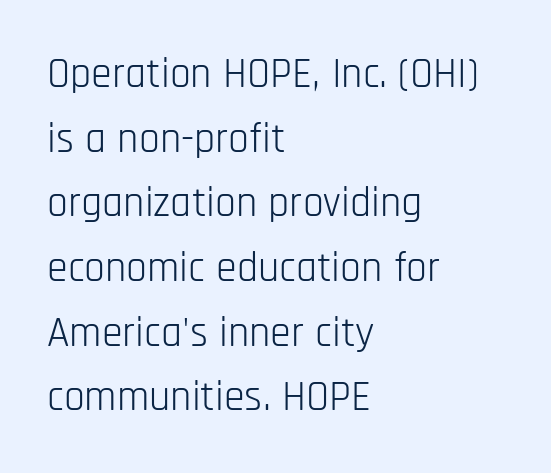
Q: Is the text bold? A: No.
Q: Is the text italic (slanted)? A: No, it is upright.
Q: Is the typeface a serif or a sans-serif typeface? A: Sans-serif.
Q: Is the text underlined? A: No.
Q: How is the paragraph aligned? A: Left-aligned.
Q: Is the spacing between letters normal or unusually wide? A: Normal.
Q: Is the spacing between lines tight, normal or loose? A: Normal.
Q: Width (condensed, normal, or wide)? A: Condensed.
Q: Stroke contrast? A: Low.
Q: x-height? A: Large.
Q: Monospaced? A: No.
